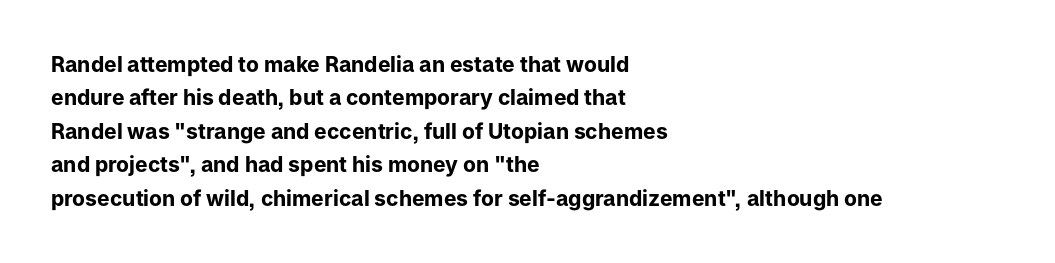
{"italic": "no", "bold": "yes", "underline": "no", "align": "left", "line_spacing": "normal", "line_spacing_ratio": 1.59, "letter_spacing": "normal", "letter_spacing_em": 0.0, "glyph_px": 21}
